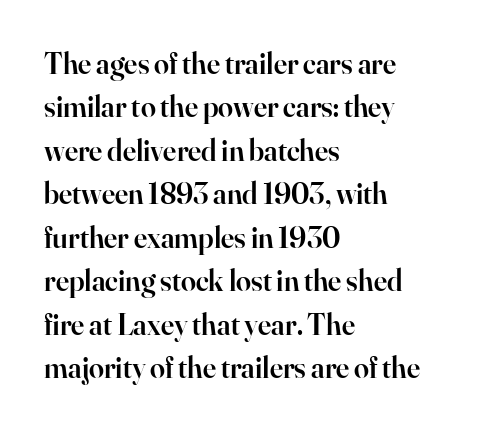
The image shows 30 px semibold serif type, upright; set left-aligned, normal line spacing (1.45x), normal letter spacing, not underlined; high stroke contrast and a small x-height.
